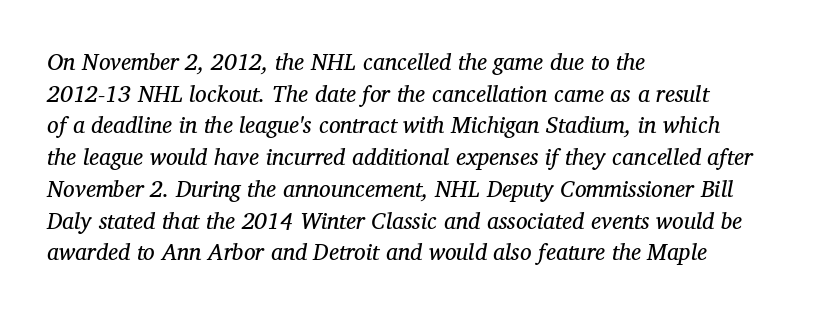
The image shows 23 px text type, italic (leaning right); set left-aligned, normal line spacing (1.38x), normal letter spacing, not underlined.
